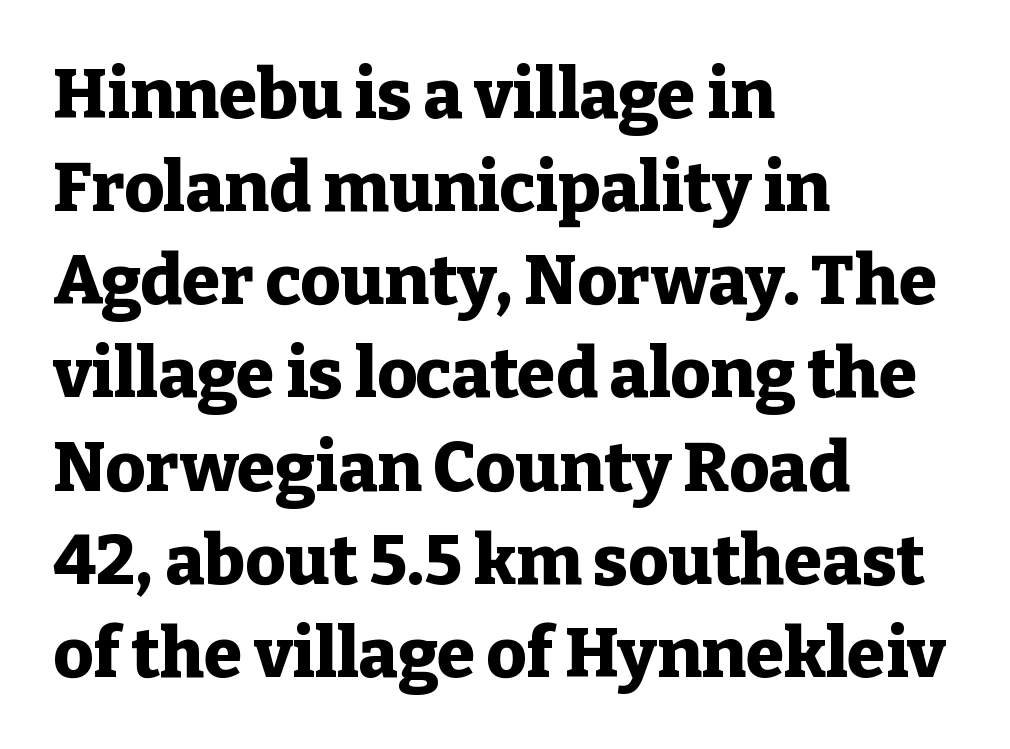
Posture: straight, roman, zero tilt. Check where the strokes stop: tiny serifs finish them off. Visually the block forms a straight wall on the left and a jagged coastline on the right. Weight check: bold — yes, fully.
